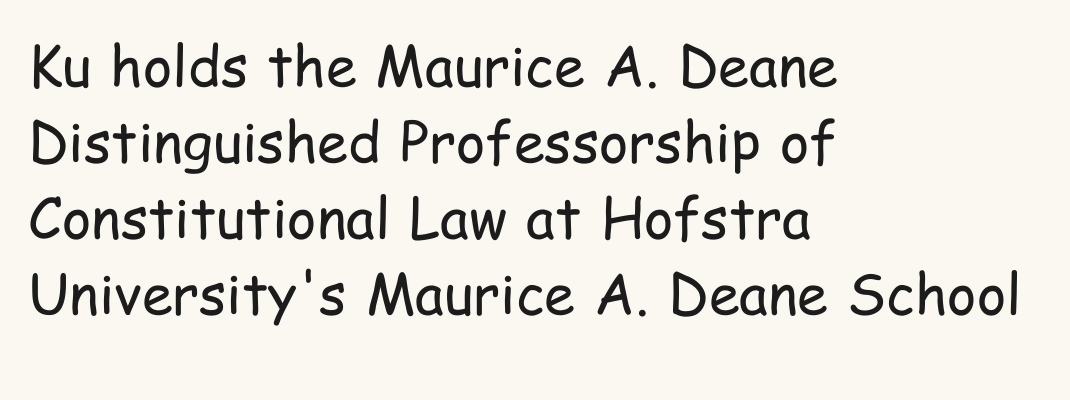
The setting favours the left margin, as ordinary paragraphs usually do. Serif or sans? Sans — the stroke terminals are bare. The cut favours lightness, reaching ordinary text weight at its darkest. Rule under the text: the space is simply empty.
